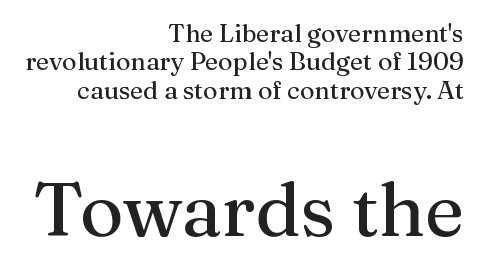
{"serif": "yes", "italic": "no", "width": "normal", "stroke_contrast": "medium", "x_height": "medium", "monospaced": "no", "underline": "no", "align": "right", "line_spacing": "tight", "line_spacing_ratio": 1.14, "letter_spacing": "normal", "letter_spacing_em": 0.0, "larger_block": "second", "size_ratio": 3.0, "glyph_px": 75}
